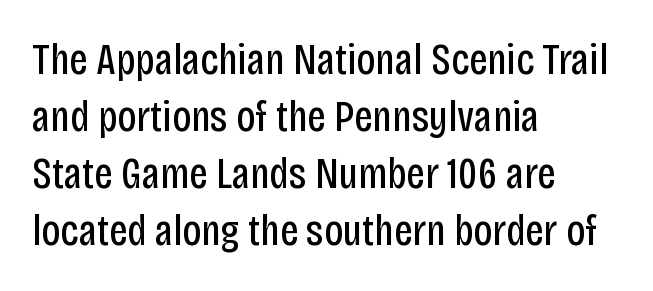
The image shows 45 px regular-weight, condensed sans-serif type, upright; set left-aligned, normal line spacing (1.27x), normal letter spacing, not underlined; low stroke contrast and a large x-height.
